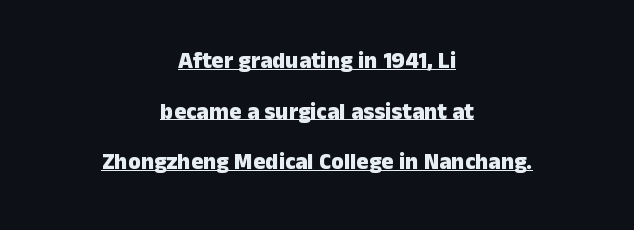
Line spacing here is loose. The paragraph has two soft edges and a firm central axis. Posture: straight, roman, zero tilt. Honestly, the underline is the first thing you notice here. Its strokes are broad and dark, the hallmark of bold type. Nothing unusual about the tracking: characters are spaced as the font intends.
